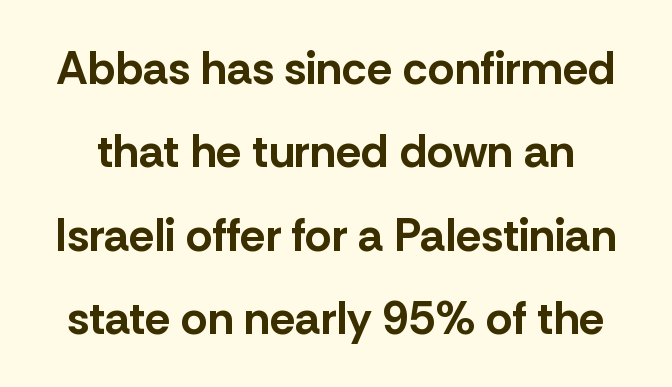
{"serif": "no", "italic": "no", "bold": "yes", "weight": "bold", "width": "normal", "stroke_contrast": "low", "x_height": "medium", "monospaced": "no", "underline": "no", "line_spacing_ratio": 1.81, "letter_spacing": "normal", "letter_spacing_em": 0.0, "glyph_px": 46}
